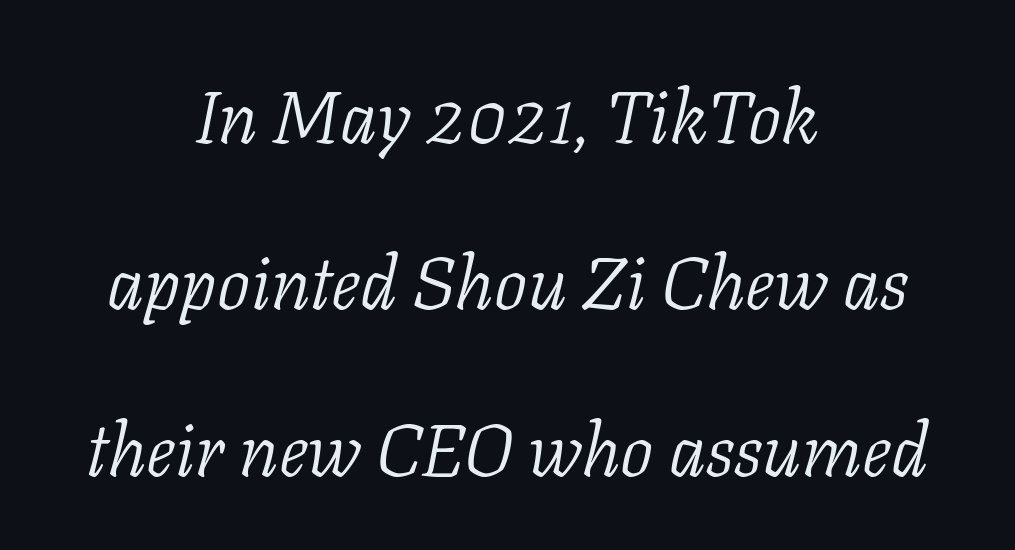
The image shows 74 px light serif type, italic (leaning right); set centered, loose line spacing (2.25x), normal letter spacing, not underlined; low stroke contrast and a medium x-height.
